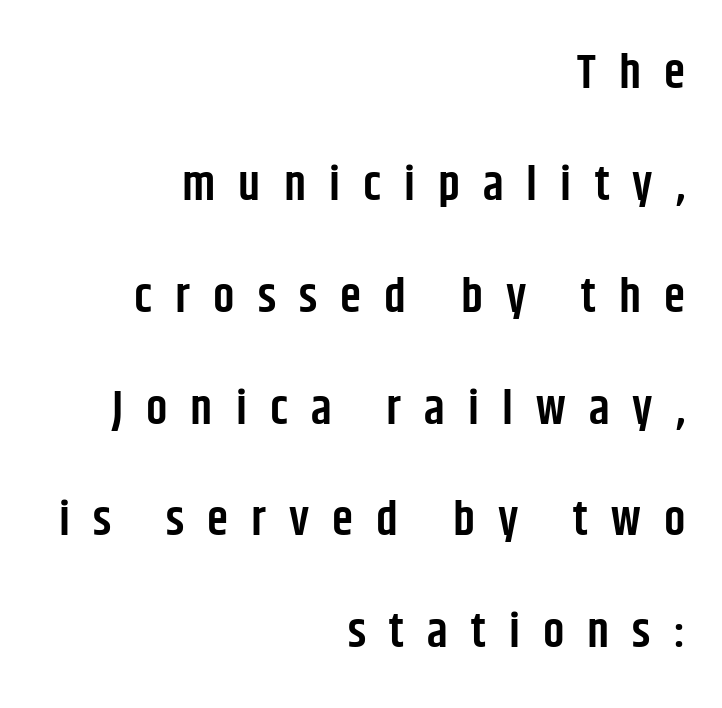
Q: Is the text bold? A: Semi-bold.
Q: Is the text italic (slanted)? A: No, it is upright.
Q: Is the typeface a serif or a sans-serif typeface? A: Sans-serif.
Q: Is the text underlined? A: No.
Q: How is the paragraph aligned? A: Right-aligned.
Q: Is the spacing between letters normal or unusually wide? A: Unusually wide.
Q: Is the spacing between lines tight, normal or loose? A: Loose.
Q: Width (condensed, normal, or wide)? A: Condensed.
Q: Stroke contrast? A: Low.
Q: x-height? A: Large.
Q: Monospaced? A: No.
